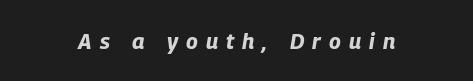
{"italic": "yes", "lean": "right", "slant_degrees": 9, "bold": "yes", "underline": "no", "letter_spacing": "wide", "letter_spacing_em": 0.37, "glyph_px": 22}
